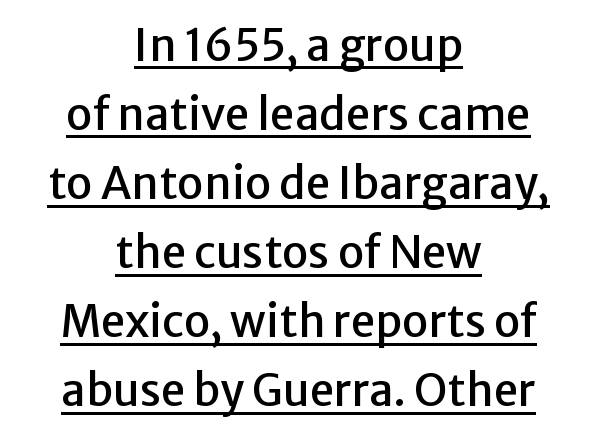
Q: Is the text italic (slanted)? A: No, it is upright.
Q: Is the typeface a serif or a sans-serif typeface? A: Sans-serif.
Q: Is the text underlined? A: Yes.
Q: How is the paragraph aligned? A: Centered.
Q: Is the spacing between letters normal or unusually wide? A: Normal.
Q: Is the spacing between lines tight, normal or loose? A: Normal.
Q: Width (condensed, normal, or wide)? A: Normal.
Q: Stroke contrast? A: Low.
Q: x-height? A: Medium.
Q: Monospaced? A: No.
